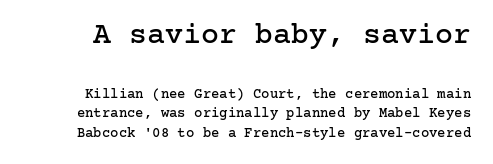
The image shows 30 px serif type, upright; set normal line spacing (1.39x), normal letter spacing, not underlined; the first (top) block is 2.14x larger; low stroke contrast and a medium x-height.
